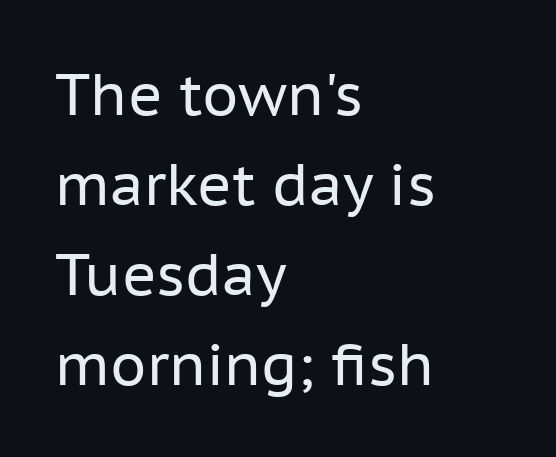
This sample uses a sans-serif face. Characters remain perfectly vertical along every line. Has an underline been added? It has not. Each stroke keeps to a modest, everyday thickness or less.
